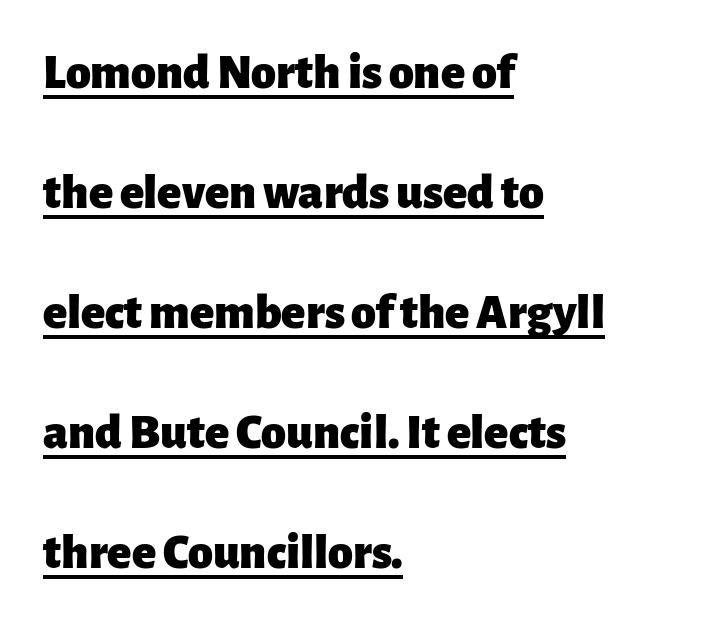
Q: Is the text bold? A: Yes.
Q: Is the text italic (slanted)? A: No, it is upright.
Q: Is the typeface a serif or a sans-serif typeface? A: Sans-serif.
Q: Is the text underlined? A: Yes.
Q: How is the paragraph aligned? A: Left-aligned.
Q: Is the spacing between letters normal or unusually wide? A: Normal.
Q: Is the spacing between lines tight, normal or loose? A: Loose.
Q: Width (condensed, normal, or wide)? A: Normal.
Q: Stroke contrast? A: Low.
Q: x-height? A: Medium.
Q: Monospaced? A: No.
